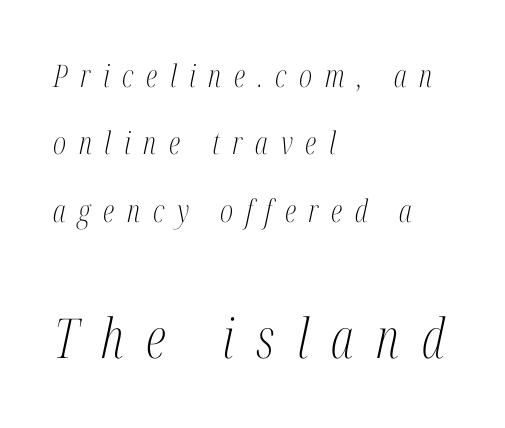
{"serif": "yes", "italic": "yes", "lean": "right", "slant_degrees": 12, "bold": "no", "weight": "light", "width": "condensed", "stroke_contrast": "medium", "x_height": "medium", "monospaced": "no", "underline": "no", "align": "left", "line_spacing": "loose", "line_spacing_ratio": 2.17, "letter_spacing": "wide", "letter_spacing_em": 0.41, "larger_block": "second", "size_ratio": 1.77, "glyph_px": 55}
